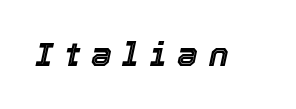
{"italic": "yes", "lean": "right", "slant_degrees": 12, "width": "normal", "x_height": "medium", "monospaced": "no", "underline": "no", "letter_spacing": "wide", "letter_spacing_em": 0.34, "glyph_px": 33}
